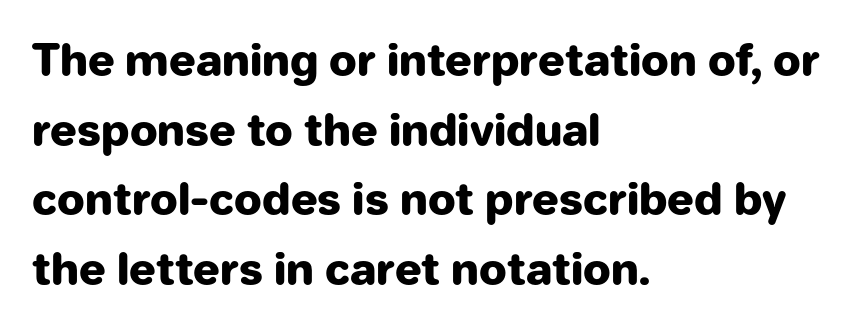
{"serif": "no", "italic": "no", "bold": "yes", "weight": "heavy", "width": "normal", "stroke_contrast": "low", "x_height": "medium", "monospaced": "no", "underline": "no", "align": "left", "line_spacing": "normal", "line_spacing_ratio": 1.58, "letter_spacing": "normal", "letter_spacing_em": 0.0, "glyph_px": 44}
